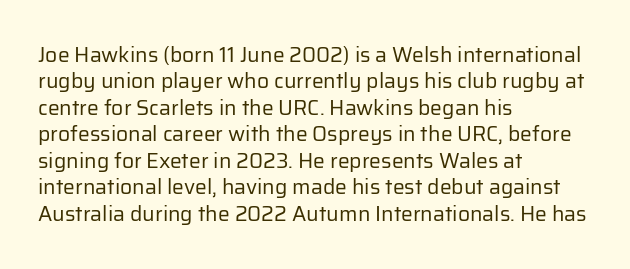
The image shows 21 px text type, upright; set left-aligned, normal line spacing (1.26x), normal letter spacing, not underlined.
